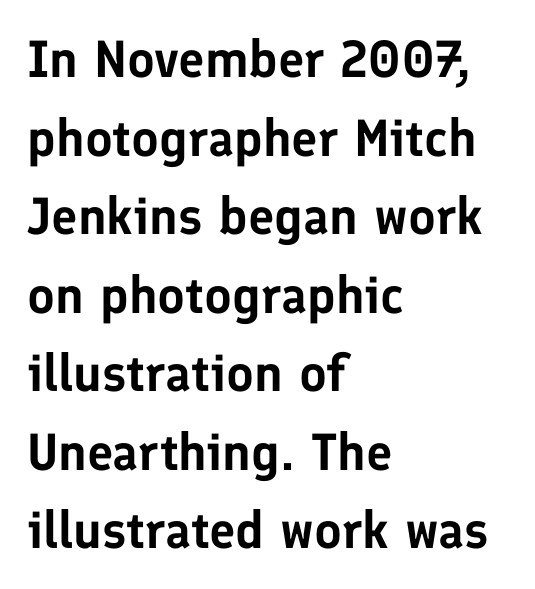
The leading is moderate, giving the passage an even texture. The typesetter chose a ragged-right arrangement here. The face used here is a sans, in the tradition of grotesques and geometrics. Do the letters lean? They stand straight. The letters sit at their default tracking, neither squeezed nor spread. Quick note: underline off.
